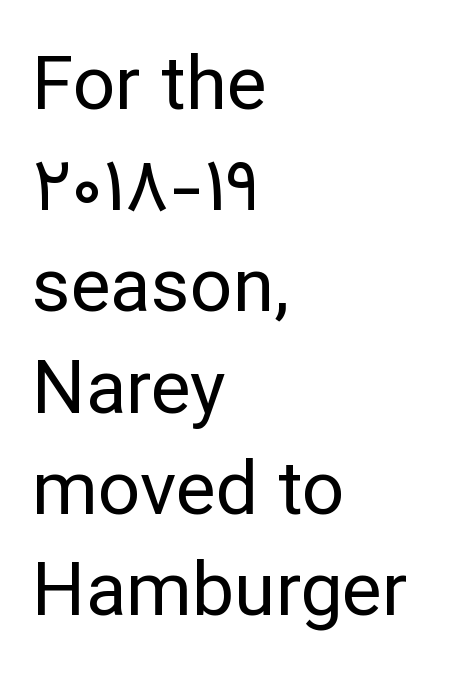
The image shows 75 px regular-weight sans-serif type, upright; set left-aligned, normal line spacing (1.35x), normal letter spacing, not underlined; low stroke contrast and a medium x-height.
